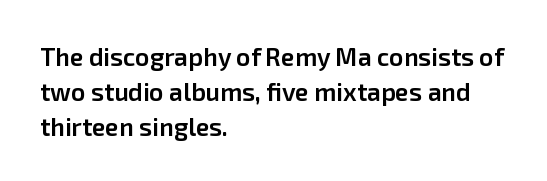
{"italic": "no", "bold": "semi", "underline": "no", "align": "left", "line_spacing": "normal", "line_spacing_ratio": 1.4, "letter_spacing": "normal", "letter_spacing_em": 0.0, "glyph_px": 25}
